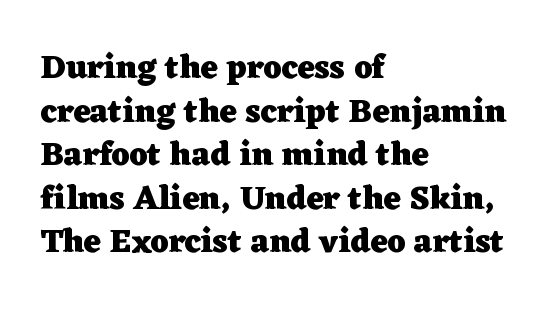
The passage shown stacks its lines at a standard gap. In terms of posture, this sample is upright. The baseline area is clear. The characters display serif detailing at their extremities. Is the letter spacing exaggerated? No — it looks like the ordinary default.
